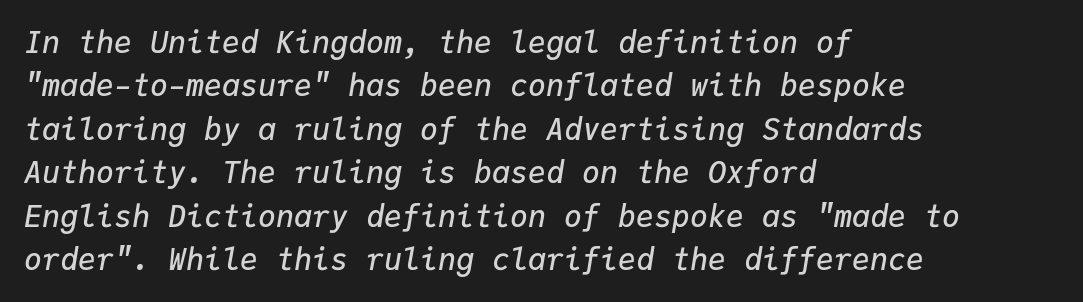
Q: Is the text bold? A: Semi-bold.
Q: Is the text italic (slanted)? A: Yes, it leans right by about 9 degrees.
Q: Is the text underlined? A: No.
Q: How is the paragraph aligned? A: Left-aligned.
Q: Is the spacing between letters normal or unusually wide? A: Normal.
Q: Is the spacing between lines tight, normal or loose? A: Normal.
Q: Width (condensed, normal, or wide)? A: Normal.
Q: Stroke contrast? A: Low.
Q: x-height? A: Medium.
Q: Monospaced? A: Yes.
